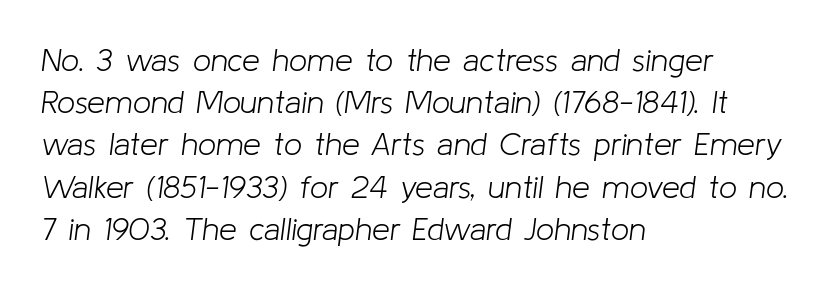
The image shows 32 px light type, italic (leaning right); set left-aligned, normal line spacing (1.32x), normal letter spacing, not underlined; low stroke contrast and a medium x-height.
